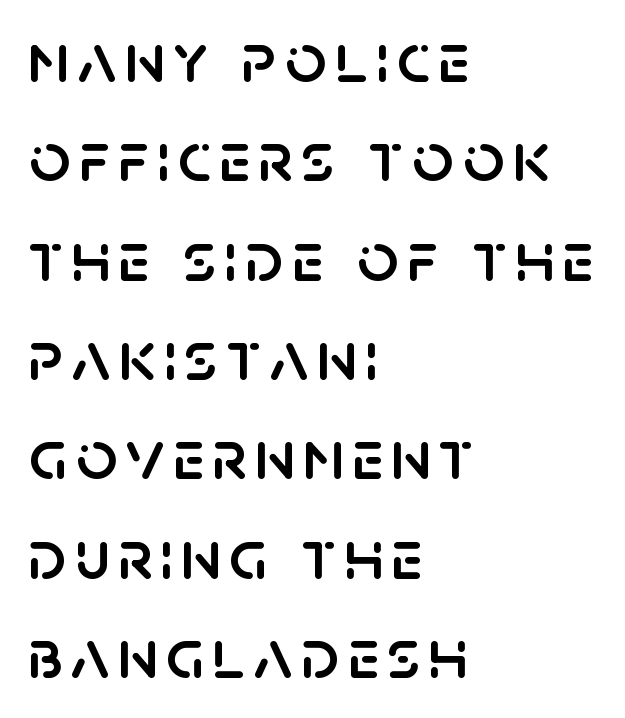
{"serif": "no", "italic": "no", "width": "normal", "stroke_contrast": "low", "x_height": "large", "monospaced": "no", "underline": "no", "align": "left", "line_spacing": "normal", "line_spacing_ratio": 1.38, "glyph_px": 72}
